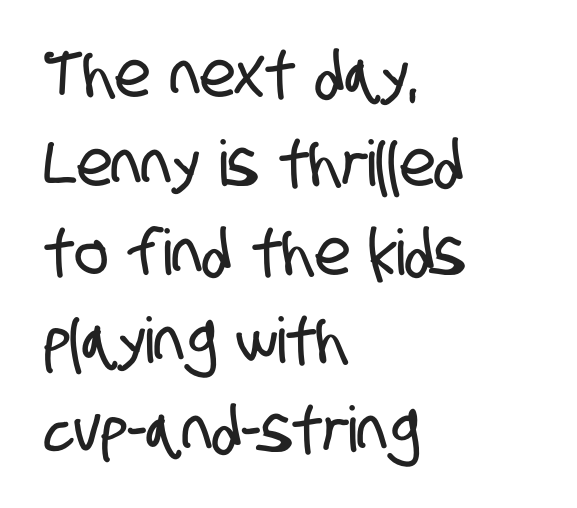
The image shows 63 px condensed sans-serif type; set left-aligned, normal line spacing (1.41x), normal letter spacing, not underlined; low stroke contrast and a large x-height.
